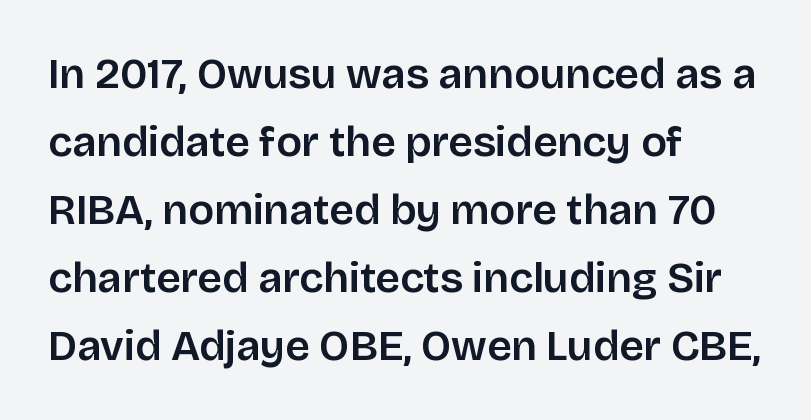
{"serif": "no", "italic": "no", "width": "normal", "stroke_contrast": "low", "x_height": "large", "monospaced": "no", "underline": "no", "align": "left", "line_spacing": "normal", "line_spacing_ratio": 1.58, "letter_spacing": "normal", "letter_spacing_em": 0.0, "glyph_px": 43}
